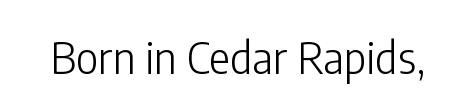
These lines are rendered in a variable-pitch font. How are the letters spaced? Ordinarily, with no added tracking. The font's upright variant was chosen for this text. The letters look calm and open, with moderate or lighter stems. Only glyphs here, with clear space below each row. In terms of letterform style, serifs are entirely absent.
